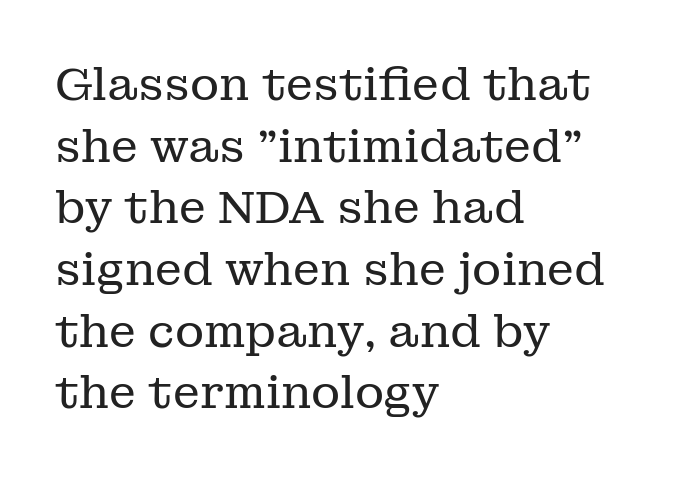
The image shows 45 px regular-weight serif type, upright; set left-aligned, normal line spacing (1.37x), normal letter spacing, not underlined; low stroke contrast and a medium x-height.
